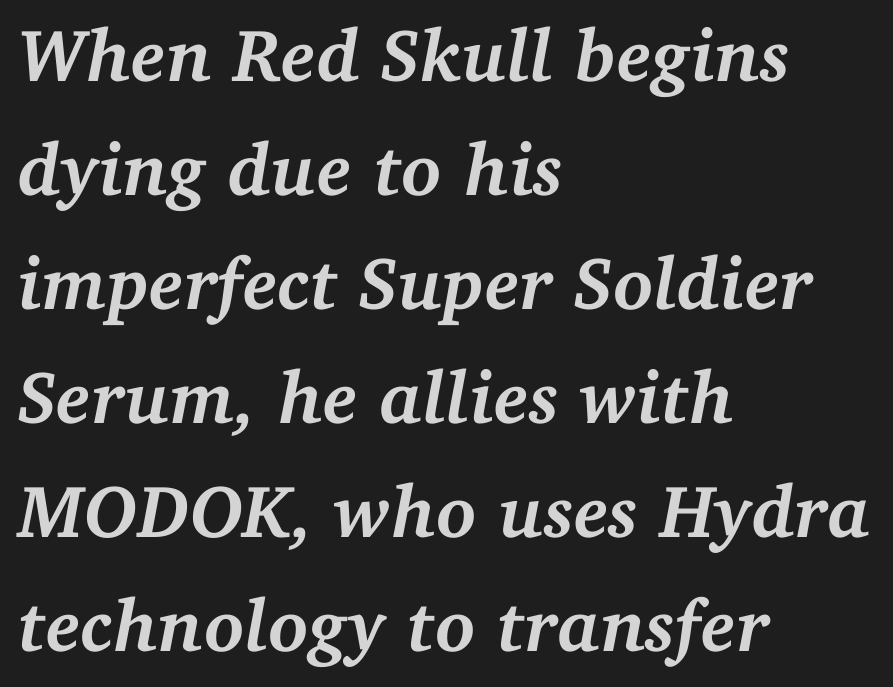
The image shows 74 px semibold serif type, italic (leaning right); set left-aligned, normal line spacing (1.54x), normal letter spacing, not underlined; medium stroke contrast and a medium x-height.
